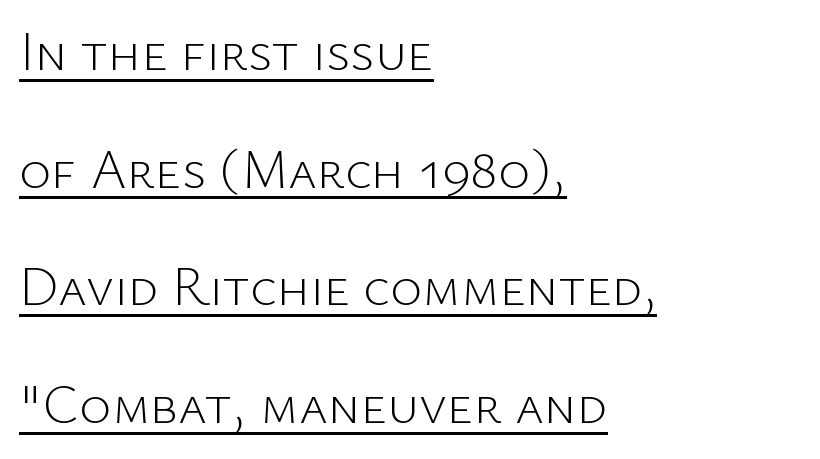
Rows of type keep a wide berth in the vertical direction. Check the space under the baseline: a stroke is drawn there. Nope, no serifs anywhere on these letters. Stroke thickness stays within the range of a standard reading face or lighter. A typesetter would call this proportional, since set widths differ per character. The horizontal fit of the characters is conventional and even.
